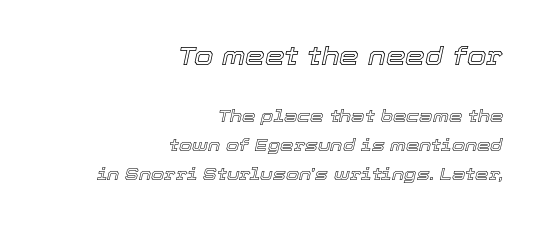
The image shows 25 px text type, italic (leaning right); set right-aligned, line spacing 1.72x, normal letter spacing, not underlined; the first (top) block is 1.47x larger.
